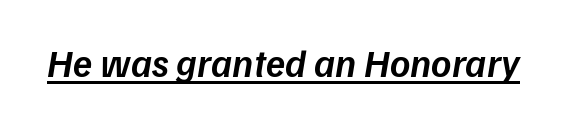
A bit beefed up — I'd call it semibold rather than bold. A typesetter would mark this as italic. The passage shown is typed in a proportional face where columns would drift. The face used here appears with an underline applied.
